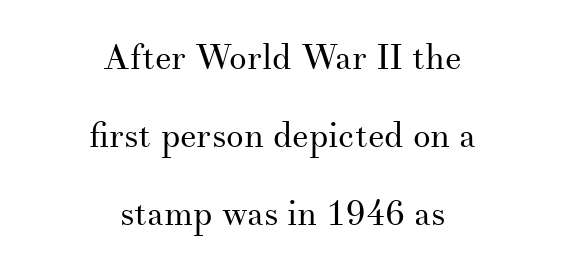
Q: Is the text bold? A: No.
Q: Is the text italic (slanted)? A: No, it is upright.
Q: Is the typeface a serif or a sans-serif typeface? A: Serif.
Q: Is the text underlined? A: No.
Q: How is the paragraph aligned? A: Centered.
Q: Is the spacing between letters normal or unusually wide? A: Normal.
Q: Is the spacing between lines tight, normal or loose? A: Loose.
Q: Width (condensed, normal, or wide)? A: Normal.
Q: Stroke contrast? A: Medium.
Q: x-height? A: Small.
Q: Monospaced? A: No.
